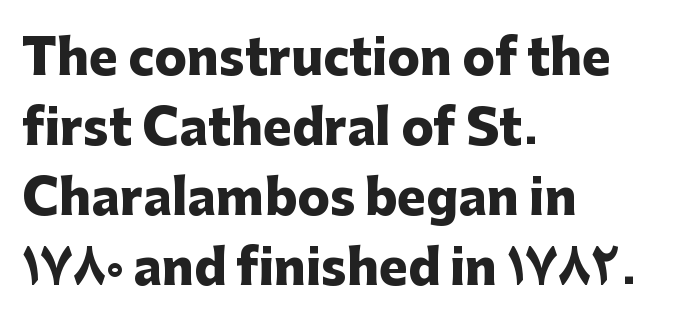
Q: Is the text bold? A: Yes.
Q: Is the text italic (slanted)? A: No, it is upright.
Q: Is the typeface a serif or a sans-serif typeface? A: Sans-serif.
Q: Is the text underlined? A: No.
Q: How is the paragraph aligned? A: Left-aligned.
Q: Is the spacing between letters normal or unusually wide? A: Normal.
Q: Is the spacing between lines tight, normal or loose? A: Normal.
Q: Width (condensed, normal, or wide)? A: Normal.
Q: Stroke contrast? A: Low.
Q: x-height? A: Medium.
Q: Monospaced? A: No.
